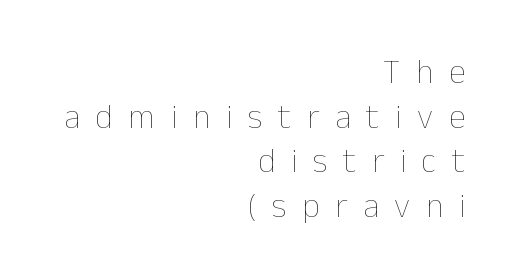
Q: Is the text bold? A: No.
Q: Is the text italic (slanted)? A: No, it is upright.
Q: Is the text underlined? A: No.
Q: How is the paragraph aligned? A: Right-aligned.
Q: Is the spacing between letters normal or unusually wide? A: Unusually wide.
Q: Is the spacing between lines tight, normal or loose? A: Normal.
Q: Width (condensed, normal, or wide)? A: Normal.
Q: Stroke contrast? A: Low.
Q: x-height? A: Medium.
Q: Monospaced? A: No.
